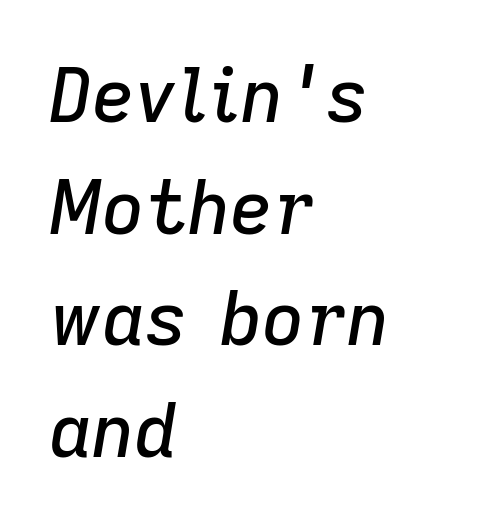
Q: Is the text italic (slanted)? A: Yes, it leans right by about 9 degrees.
Q: Is the text underlined? A: No.
Q: How is the paragraph aligned? A: Left-aligned.
Q: Is the spacing between letters normal or unusually wide? A: Normal.
Q: Is the spacing between lines tight, normal or loose? A: Normal.
Q: Width (condensed, normal, or wide)? A: Normal.
Q: Stroke contrast? A: Low.
Q: x-height? A: Medium.
Q: Monospaced? A: No.
